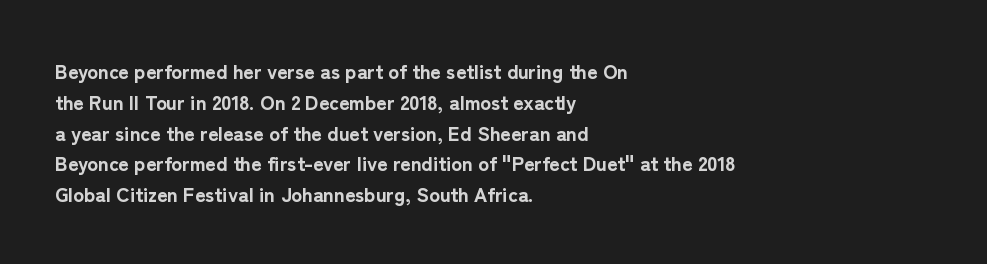
The image shows 20 px bold type, upright; set left-aligned, normal line spacing (1.54x), normal letter spacing, not underlined.
